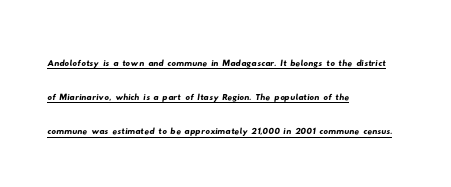
The image shows 23 px text type; set left-aligned, normal line spacing (1.48x), normal letter spacing, underlined.
